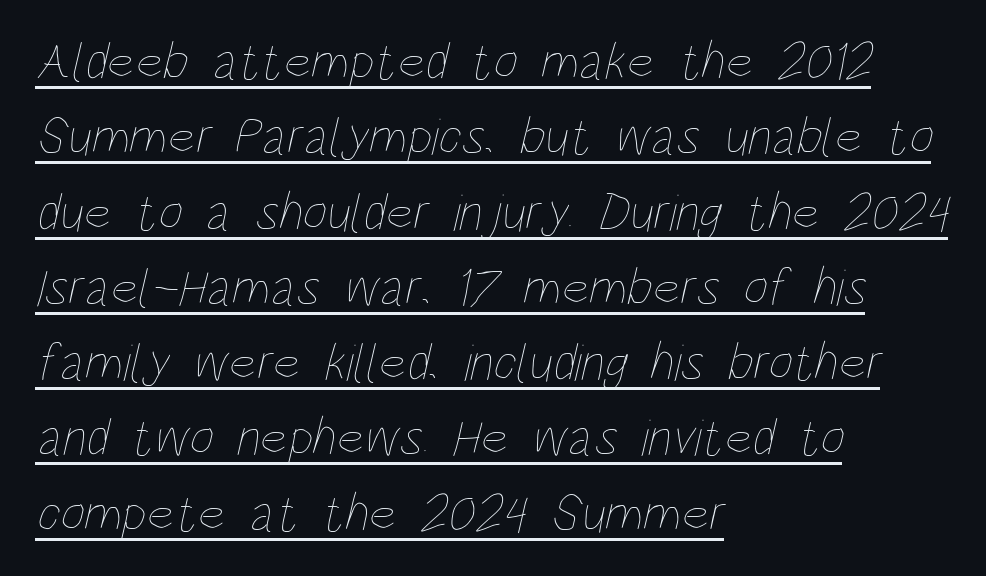
The leading is moderate, giving the passage an even texture. Visually the block forms a straight wall on the left and a jagged coastline on the right. What decoration does the sample have? An underline. You could not count columns in this text — the font is proportionally spaced.
